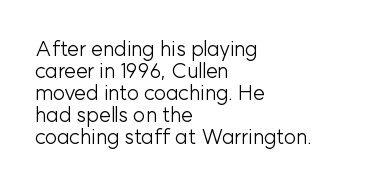
The image shows 21 px text type, upright; set left-aligned, tight line spacing (1.05x), normal letter spacing, not underlined.
